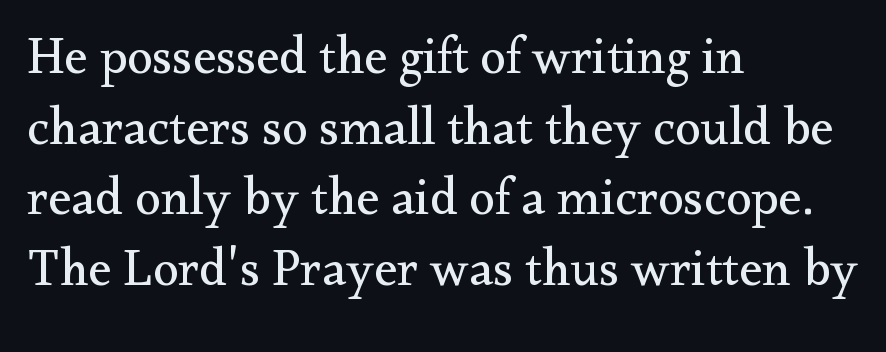
{"serif": "yes", "italic": "no", "bold": "no", "weight": "regular", "width": "normal", "stroke_contrast": "medium", "x_height": "small", "monospaced": "no", "underline": "no", "align": "left", "line_spacing": "normal", "line_spacing_ratio": 1.36, "letter_spacing": "normal", "letter_spacing_em": 0.0, "glyph_px": 52}
